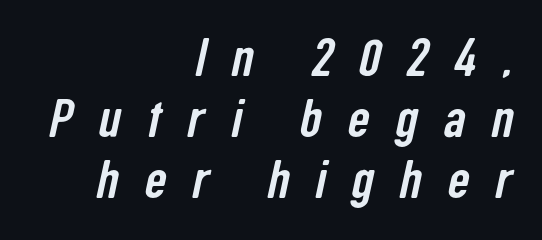
Someone cranked the tracking dial way up on this one. Right-aligned paragraph, ragged on the left. Very little white space separates one row of letters from the next. You could not count columns in this text — the font is proportionally spaced. The typeface chosen for these lines omits serifs. The strip under each line holds only bare page.
